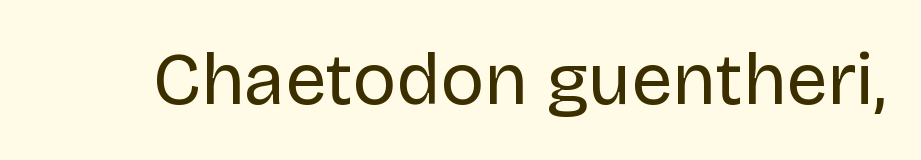
The image shows 73 px regular-weight sans-serif type, upright; set normal letter spacing, not underlined; low stroke contrast and a large x-height.
